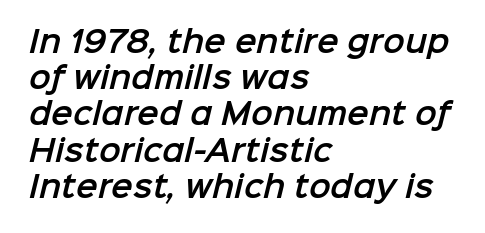
Q: Is the typeface a serif or a sans-serif typeface? A: Sans-serif.
Q: Is the text underlined? A: No.
Q: How is the paragraph aligned? A: Left-aligned.
Q: Is the spacing between letters normal or unusually wide? A: Normal.
Q: Is the spacing between lines tight, normal or loose? A: Normal.
Q: Width (condensed, normal, or wide)? A: Normal.
Q: Stroke contrast? A: Low.
Q: x-height? A: Medium.
Q: Monospaced? A: No.
